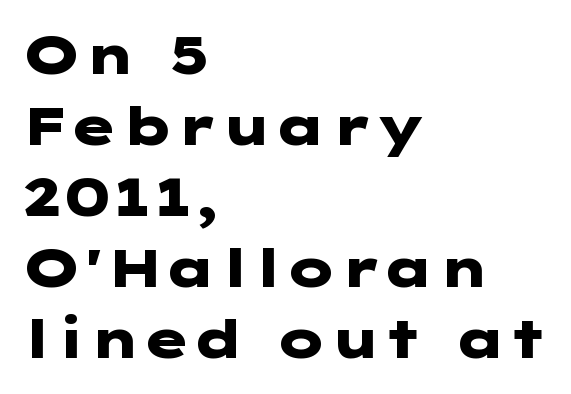
The image shows 53 px heavy, wide sans-serif type, upright; set left-aligned, normal line spacing (1.34x), normal letter spacing, not underlined; low stroke contrast and a medium x-height.
